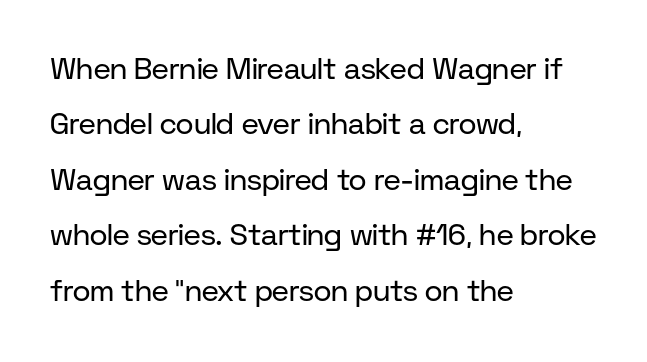
This sample has the flowing, uneven cadence of proportional lettering. The passage shown is typeset with a sans-serif family. Line beginnings align vertically; line endings do not. The tracking reads as untouched default to a designer's eye.
